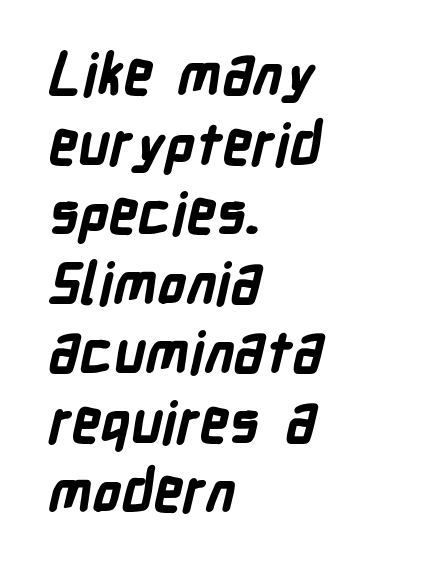
The rendering uses natural spacing where letterforms have individual widths. Casual observation: everything's shoved over to the left. The typeface chosen for these lines omits serifs. In terms of weight, the rendering is a true, heavy bold.
